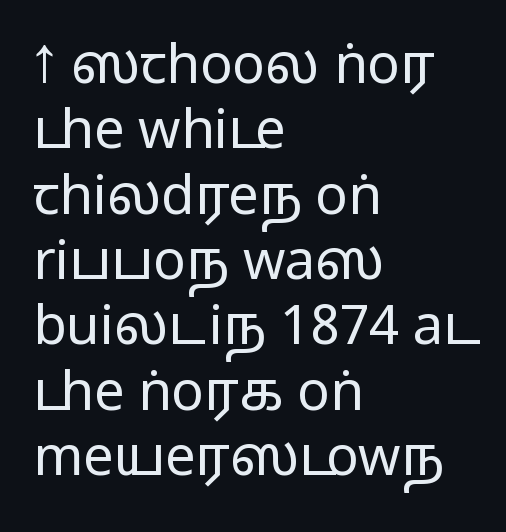
{"serif": "no", "italic": "no", "width": "wide", "stroke_contrast": "medium", "monospaced": "no", "underline": "no", "align": "left", "line_spacing_ratio": 1.21, "letter_spacing": "normal", "letter_spacing_em": 0.0, "glyph_px": 54}
